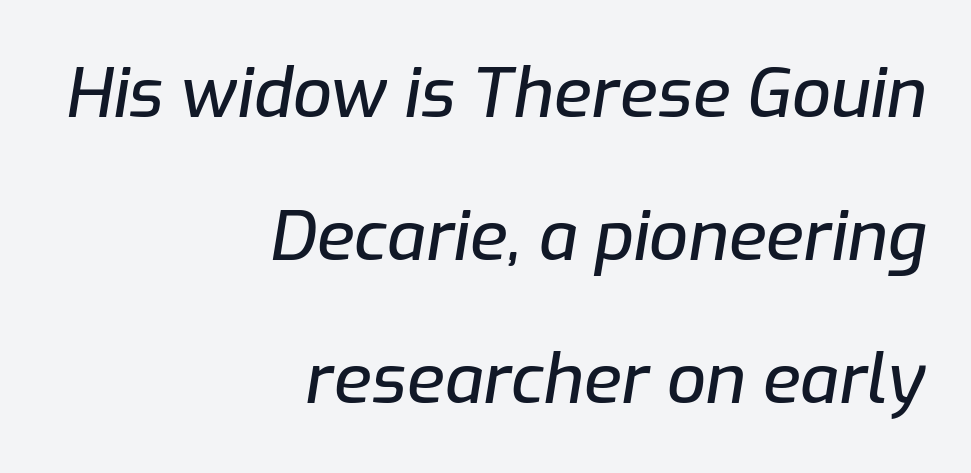
The image shows 69 px text type, italic (leaning right); set right-aligned, loose line spacing (2.07x), normal letter spacing, not underlined; low stroke contrast and a medium x-height.
